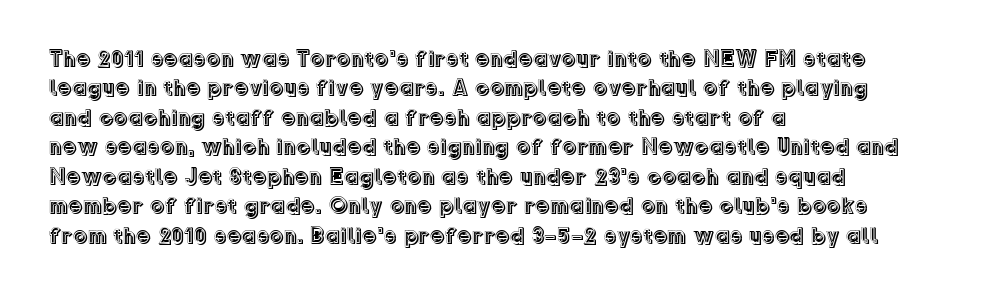
One-word summary of the alignment: left. Posture: vertical. The tracking reads as untouched default to a designer's eye. Each row of text sits above clean, open space. Does the leading feel generous? No, just average.
